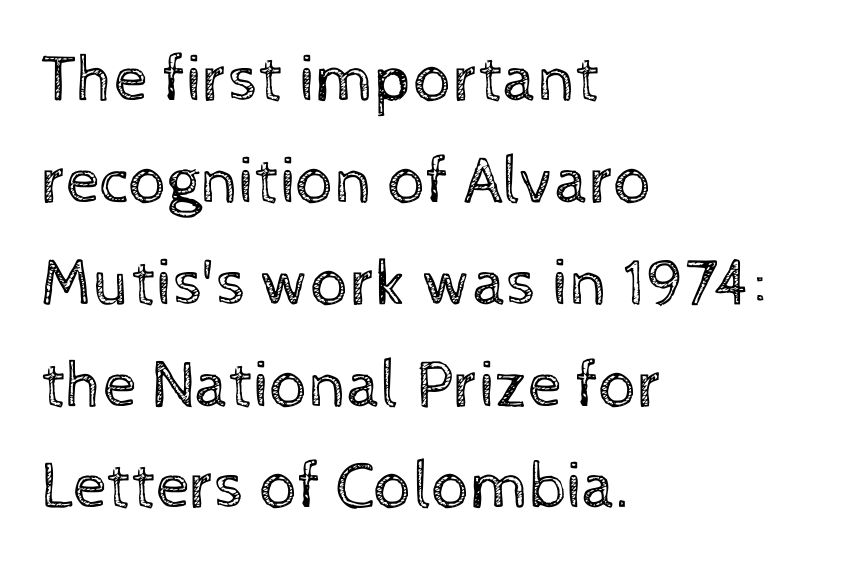
The image shows 67 px regular-weight type, upright; set left-aligned, normal line spacing (1.52x), normal letter spacing, not underlined; a medium x-height.
